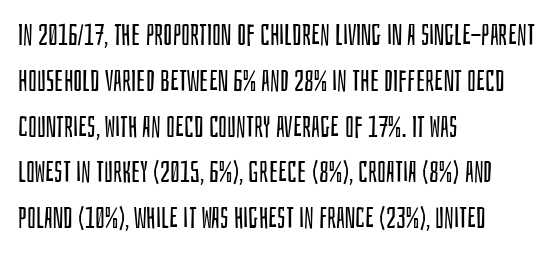
Q: Is the text bold? A: No.
Q: Is the text italic (slanted)? A: No, it is upright.
Q: Is the typeface a serif or a sans-serif typeface? A: Sans-serif.
Q: Is the text underlined? A: No.
Q: How is the paragraph aligned? A: Left-aligned.
Q: Is the spacing between letters normal or unusually wide? A: Normal.
Q: Is the spacing between lines tight, normal or loose? A: Normal.
Q: Width (condensed, normal, or wide)? A: Condensed.
Q: Stroke contrast? A: Low.
Q: x-height? A: Large.
Q: Monospaced? A: No.
